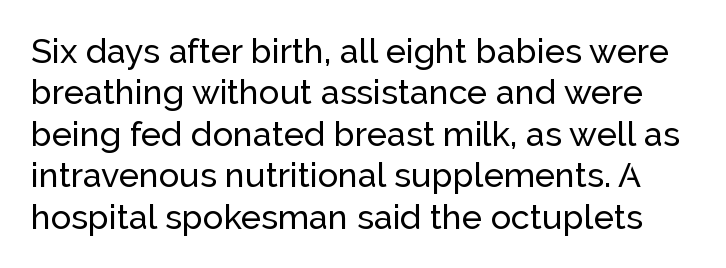
The image shows 34 px sans-serif type, upright; set line spacing 1.22x, normal letter spacing, not underlined; low stroke contrast and a medium x-height.
